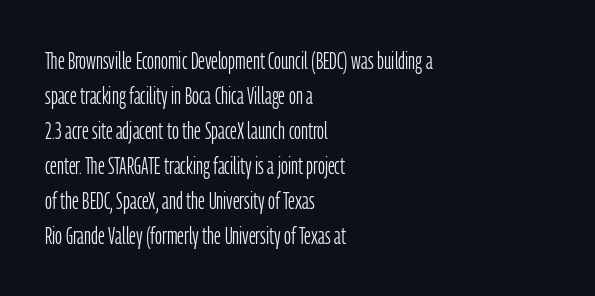
No word sits above an underline. This is the regular roman posture of the typeface. The lines in this sample share a left origin and differ only in where they stop. Successive baselines arrive at the customary interval.
